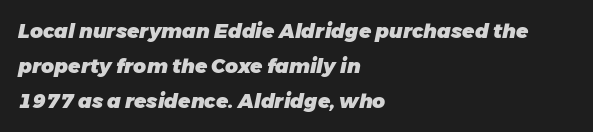
The image shows 20 px bold type, italic (leaning right); set left-aligned, line spacing 1.74x, normal letter spacing, not underlined.
